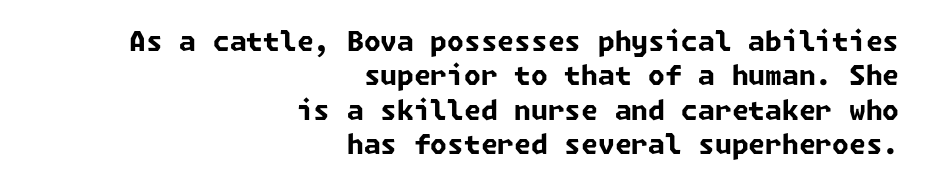
You'd pick this weight for a headline — it's a proper bold. Underline: absent. The rendering anchors every line to the right-hand side. Horizontal bands of white between lines are of average thickness.
